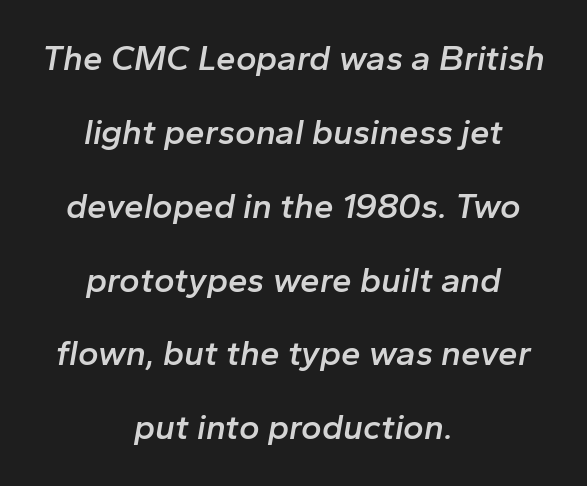
Q: Is the text bold? A: Semi-bold.
Q: Is the text italic (slanted)? A: Yes, it leans right by about 10 degrees.
Q: Is the text underlined? A: No.
Q: How is the paragraph aligned? A: Centered.
Q: Is the spacing between letters normal or unusually wide? A: Normal.
Q: Is the spacing between lines tight, normal or loose? A: Loose.
Q: Width (condensed, normal, or wide)? A: Normal.
Q: Stroke contrast? A: Low.
Q: x-height? A: Medium.
Q: Monospaced? A: No.
